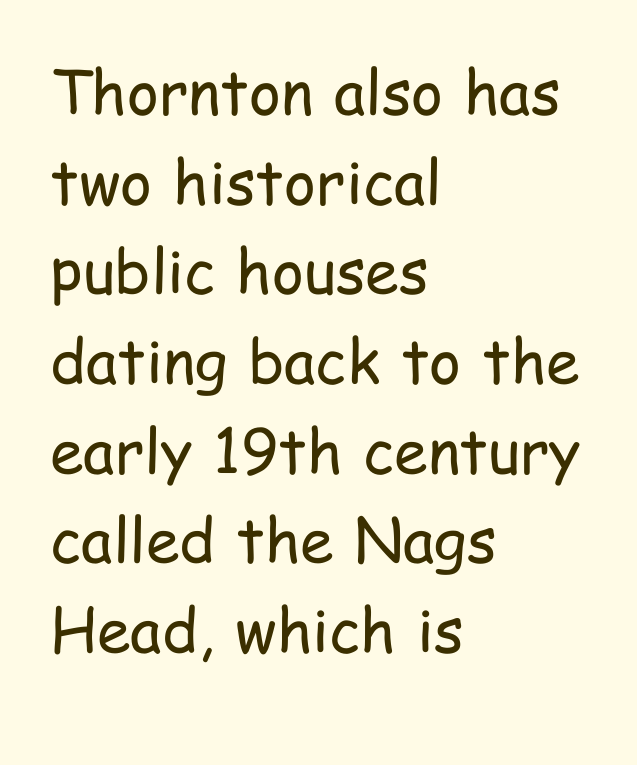
The image shows 61 px regular-weight, condensed sans-serif type, upright; set left-aligned, normal line spacing (1.47x), normal letter spacing, not underlined; low stroke contrast and a medium x-height.
